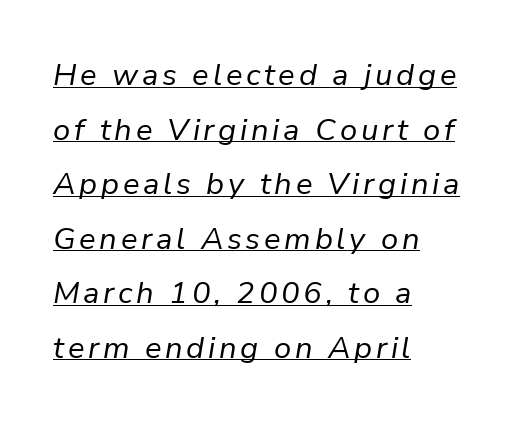
{"italic": "yes", "lean": "right", "slant_degrees": 9, "bold": "no", "weight": "regular", "width": "normal", "stroke_contrast": "low", "x_height": "medium", "monospaced": "no", "underline": "yes", "align": "left", "line_spacing_ratio": 1.76, "glyph_px": 31}
